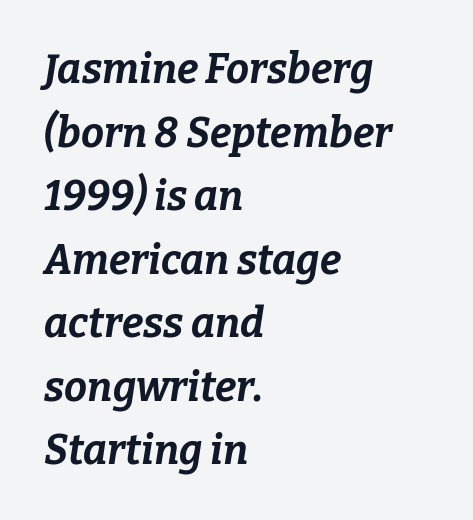
{"italic": "yes", "lean": "right", "slant_degrees": 9, "bold": "yes", "weight": "bold", "width": "normal", "stroke_contrast": "low", "x_height": "medium", "monospaced": "no", "underline": "no", "align": "left", "line_spacing": "normal", "line_spacing_ratio": 1.55, "letter_spacing": "normal", "letter_spacing_em": 0.0, "glyph_px": 41}
